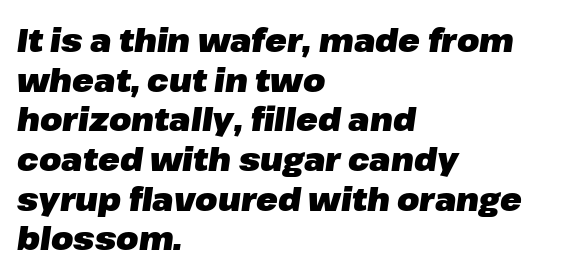
The image shows 32 px heavy type, italic (leaning right); set left-aligned, line spacing 1.24x, normal letter spacing, not underlined; low stroke contrast and a medium x-height.
